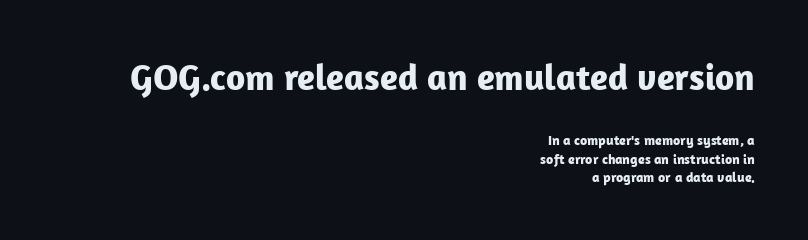
The image shows 37 px bold sans-serif type, upright; set right-aligned, normal line spacing (1.32x), normal letter spacing, not underlined; the first (top) block is 2.64x larger; low stroke contrast and a medium x-height.
